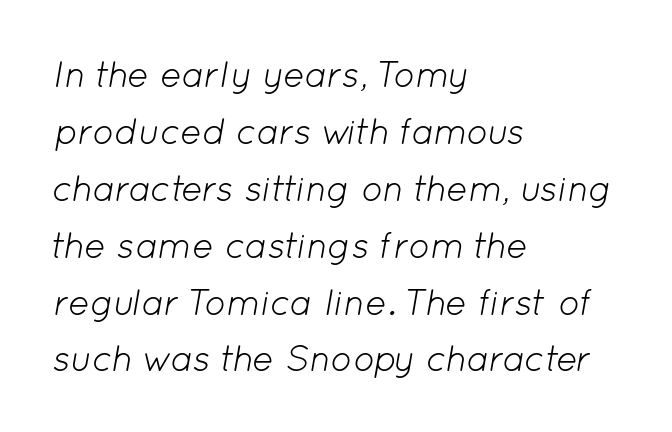
{"italic": "yes", "lean": "right", "slant_degrees": 12, "bold": "no", "weight": "light", "width": "normal", "stroke_contrast": "low", "x_height": "medium", "monospaced": "no", "underline": "no", "align": "left", "line_spacing": "normal", "line_spacing_ratio": 1.58, "letter_spacing": "normal", "letter_spacing_em": 0.0, "glyph_px": 36}
